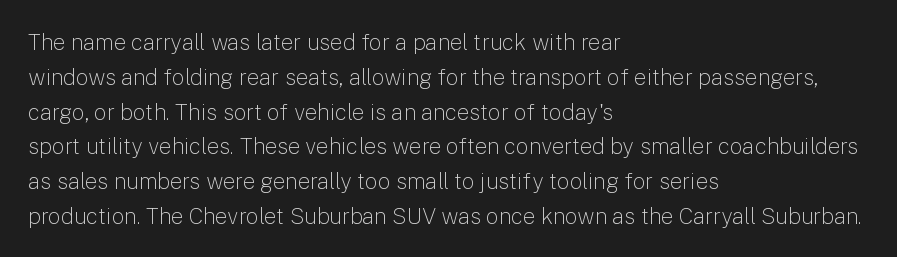
The image shows 22 px text type, upright; set left-aligned, normal line spacing (1.58x), normal letter spacing, not underlined.
